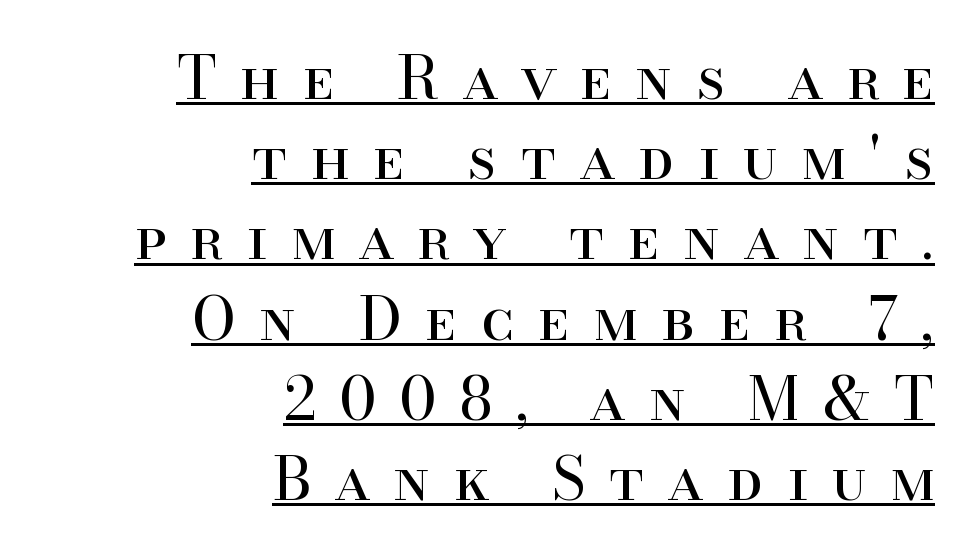
Q: Is the text bold? A: No.
Q: Is the text italic (slanted)? A: No, it is upright.
Q: Is the typeface a serif or a sans-serif typeface? A: Serif.
Q: Is the text underlined? A: Yes.
Q: How is the paragraph aligned? A: Right-aligned.
Q: Is the spacing between letters normal or unusually wide? A: Unusually wide.
Q: Is the spacing between lines tight, normal or loose? A: Normal.
Q: Width (condensed, normal, or wide)? A: Normal.
Q: Stroke contrast? A: High.
Q: x-height? A: Small.
Q: Monospaced? A: No.
